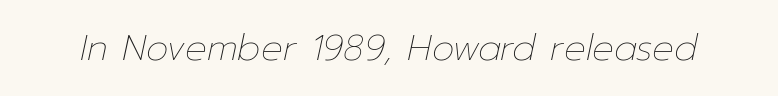
The image shows 36 px thin type, italic (leaning right); set normal letter spacing, not underlined; low stroke contrast and a medium x-height.
